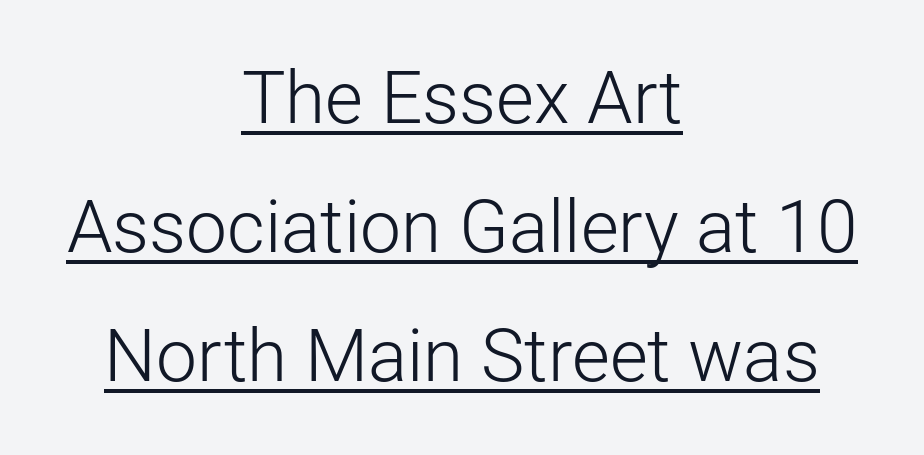
The axis of the letterforms is exactly vertical. Note the varied advance widths — an 'i' is clearly narrower than an 'm'. Heaviness? Minimal to ordinary, like unemphasized prose. Reading down the block, each line starts at a different indent, mirrored at its end. This sample uses plain, unmodified letter spacing. In terms of letterform style, serifs are entirely absent.
